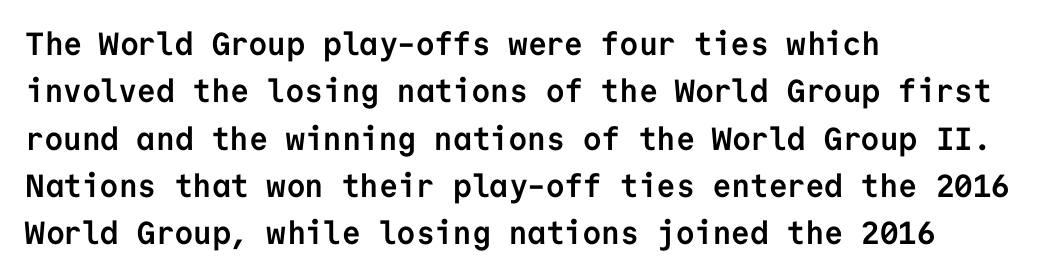
{"serif": "no", "italic": "no", "bold": "yes", "weight": "semibold", "width": "normal", "stroke_contrast": "low", "x_height": "medium", "monospaced": "yes", "underline": "no", "align": "left", "line_spacing": "normal", "line_spacing_ratio": 1.48, "letter_spacing": "normal", "letter_spacing_em": 0.0, "glyph_px": 32}
